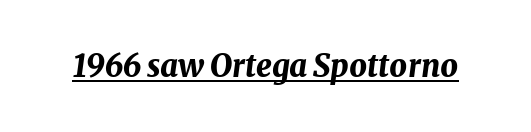
The image shows 31 px bold type, italic (leaning right); set normal letter spacing, underlined; medium stroke contrast and a medium x-height.
